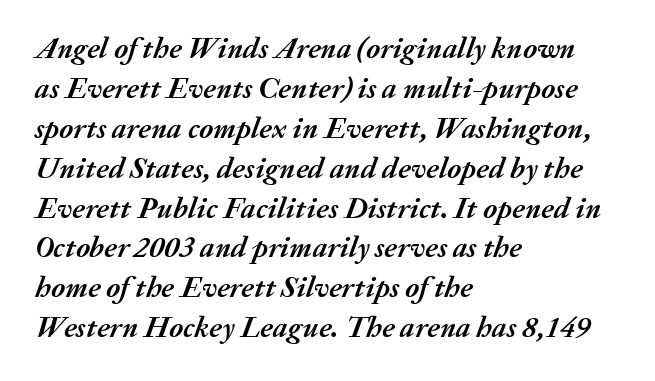
Every row of glyphs begins at an identical x-position on the left. These lines were composed using italics. You could call the tracking neutral — neither tight nor loose. Line spacing here is normal.
